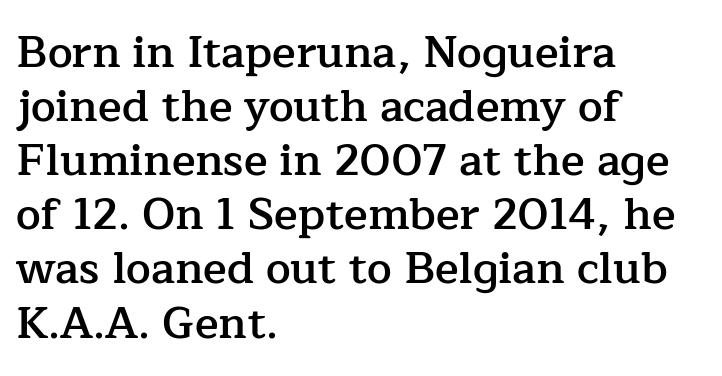
Q: Is the text bold? A: Semi-bold.
Q: Is the text italic (slanted)? A: No, it is upright.
Q: Is the typeface a serif or a sans-serif typeface? A: Serif.
Q: Is the text underlined? A: No.
Q: How is the paragraph aligned? A: Left-aligned.
Q: Is the spacing between letters normal or unusually wide? A: Normal.
Q: Width (condensed, normal, or wide)? A: Normal.
Q: Stroke contrast? A: Low.
Q: x-height? A: Medium.
Q: Monospaced? A: No.
